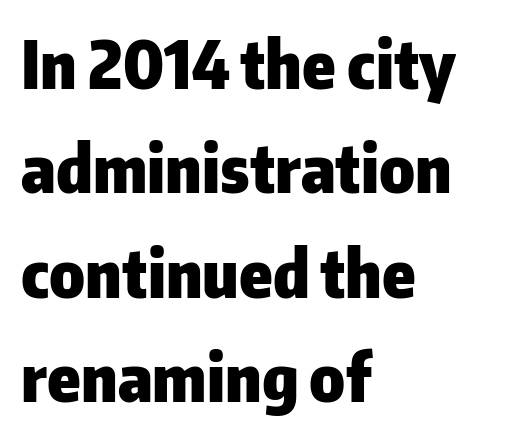
The image shows 66 px heavy sans-serif type, upright; set left-aligned, normal line spacing (1.58x), normal letter spacing, not underlined; low stroke contrast and a medium x-height.
